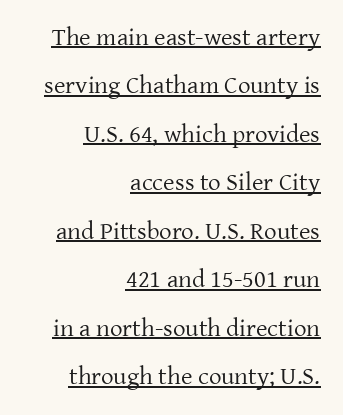
Q: Is the text bold? A: No.
Q: Is the text italic (slanted)? A: No, it is upright.
Q: Is the text underlined? A: Yes.
Q: How is the paragraph aligned? A: Right-aligned.
Q: Is the spacing between letters normal or unusually wide? A: Normal.
Q: Is the spacing between lines tight, normal or loose? A: Loose.
